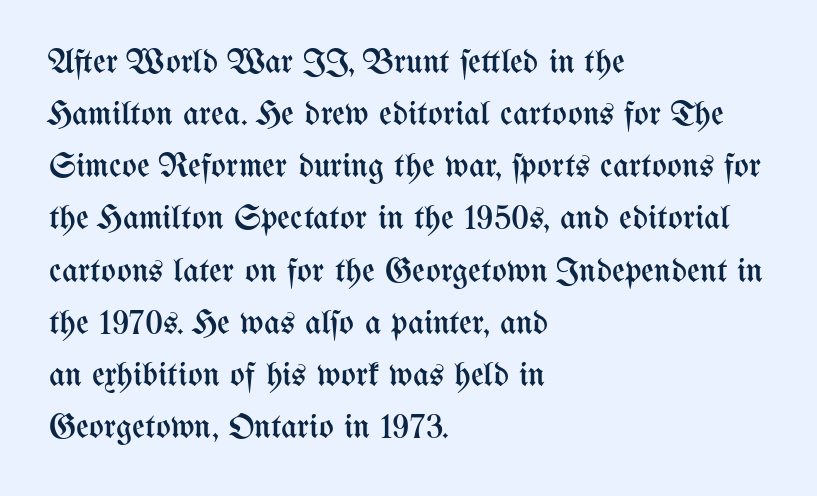
The image shows 35 px regular-weight, condensed type, upright; set left-aligned, normal line spacing (1.49x), normal letter spacing, not underlined; medium stroke contrast and a medium x-height.
